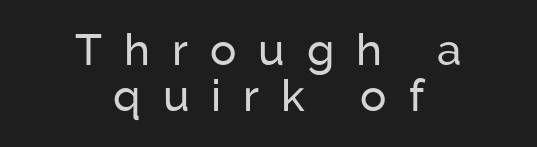
The image shows 44 px sans-serif type, upright; set centered, tight line spacing (1.05x), unusually wide letter spacing (+0.5 em), not underlined; low stroke contrast and a medium x-height.
